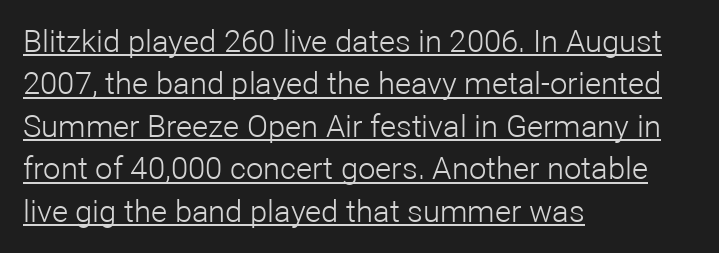
Q: Is the text bold? A: No.
Q: Is the text italic (slanted)? A: No, it is upright.
Q: Is the typeface a serif or a sans-serif typeface? A: Sans-serif.
Q: Is the text underlined? A: Yes.
Q: How is the paragraph aligned? A: Left-aligned.
Q: Is the spacing between letters normal or unusually wide? A: Normal.
Q: Is the spacing between lines tight, normal or loose? A: Normal.
Q: Width (condensed, normal, or wide)? A: Normal.
Q: Stroke contrast? A: Low.
Q: x-height? A: Medium.
Q: Monospaced? A: No.
